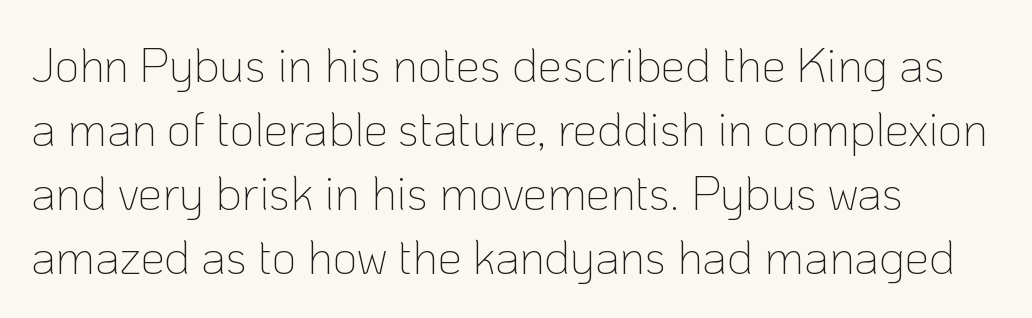
Q: Is the text bold? A: No.
Q: Is the text italic (slanted)? A: No, it is upright.
Q: Is the typeface a serif or a sans-serif typeface? A: Sans-serif.
Q: Is the text underlined? A: No.
Q: How is the paragraph aligned? A: Left-aligned.
Q: Is the spacing between letters normal or unusually wide? A: Normal.
Q: Is the spacing between lines tight, normal or loose? A: Normal.
Q: Width (condensed, normal, or wide)? A: Normal.
Q: Stroke contrast? A: Low.
Q: x-height? A: Medium.
Q: Monospaced? A: No.
